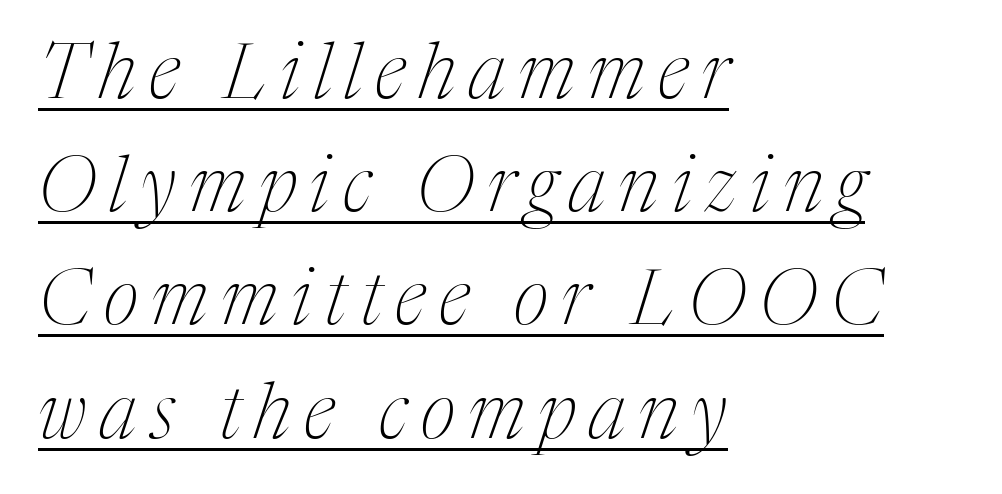
{"serif": "yes", "italic": "yes", "lean": "right", "slant_degrees": 17, "bold": "no", "weight": "thin", "width": "condensed", "stroke_contrast": "medium", "x_height": "medium", "monospaced": "no", "underline": "yes", "align": "left", "line_spacing": "normal", "line_spacing_ratio": 1.47, "glyph_px": 77}
